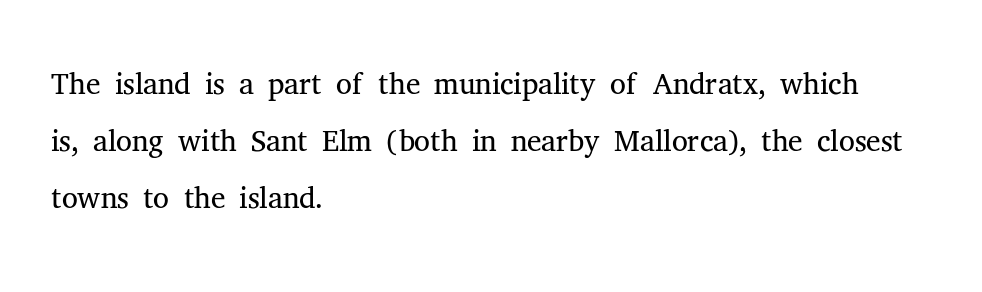
{"serif": "yes", "italic": "no", "bold": "no", "weight": "light", "width": "normal", "stroke_contrast": "medium", "x_height": "medium", "monospaced": "no", "underline": "no", "align": "left", "line_spacing": "normal", "line_spacing_ratio": 1.27, "letter_spacing": "normal", "letter_spacing_em": 0.0, "glyph_px": 45}
